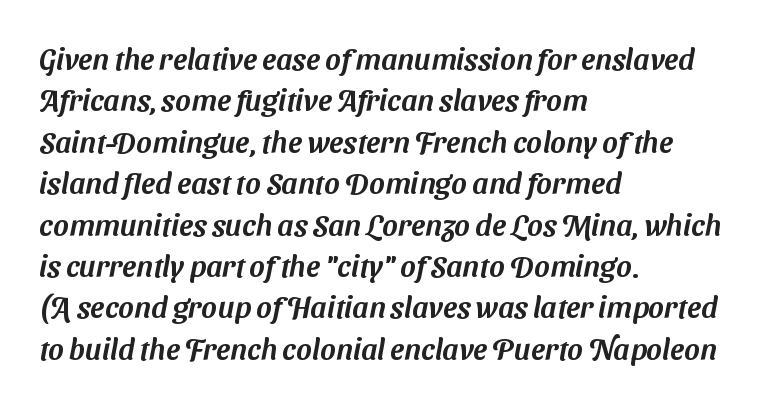
{"serif": "no", "width": "normal", "stroke_contrast": "medium", "x_height": "medium", "monospaced": "no", "underline": "no", "align": "left", "line_spacing": "normal", "line_spacing_ratio": 1.38, "letter_spacing": "normal", "letter_spacing_em": 0.0, "glyph_px": 30}
